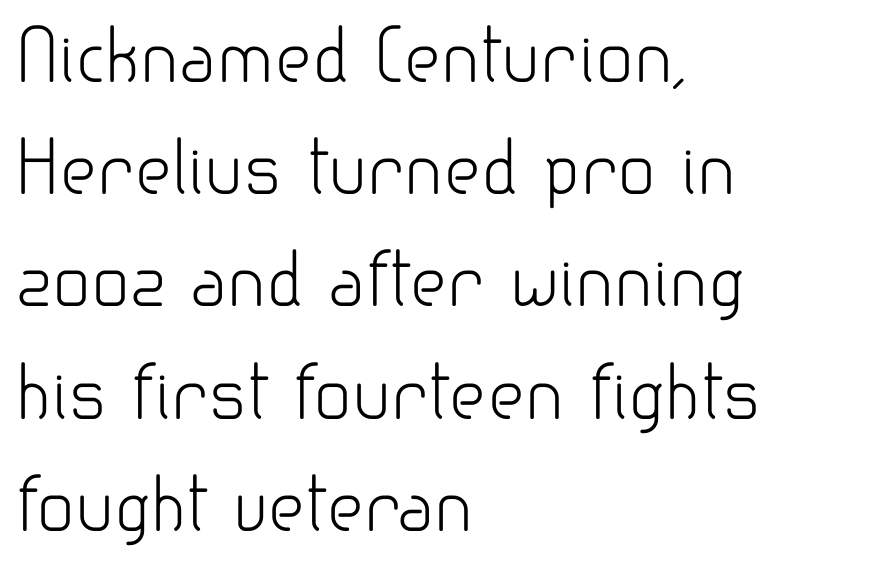
Q: Is the text bold? A: No.
Q: Is the text italic (slanted)? A: No, it is upright.
Q: Is the typeface a serif or a sans-serif typeface? A: Sans-serif.
Q: Is the text underlined? A: No.
Q: How is the paragraph aligned? A: Left-aligned.
Q: Is the spacing between letters normal or unusually wide? A: Normal.
Q: Is the spacing between lines tight, normal or loose? A: Normal.
Q: Width (condensed, normal, or wide)? A: Normal.
Q: Stroke contrast? A: Low.
Q: x-height? A: Small.
Q: Monospaced? A: No.
